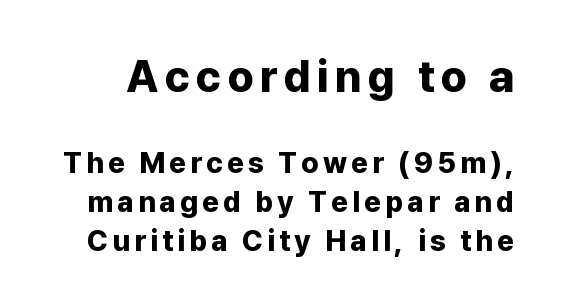
The image shows 44 px bold sans-serif type, upright; set normal line spacing (1.35x), not underlined; the first (top) block is 1.52x larger; low stroke contrast and a medium x-height.
